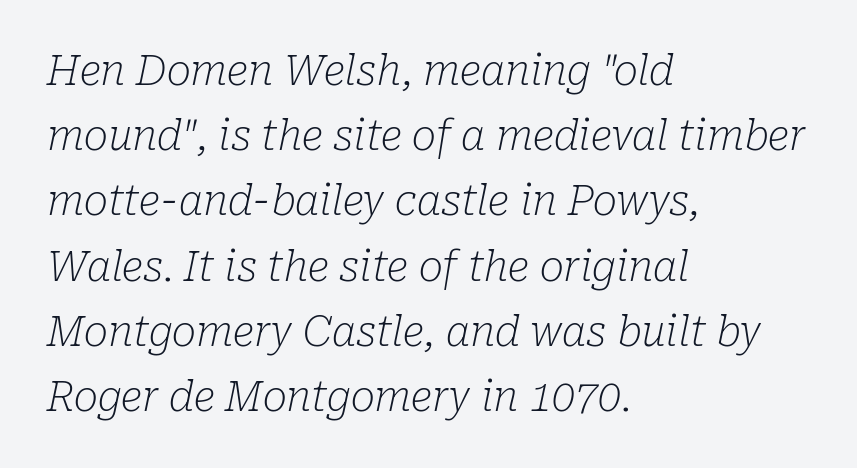
The image shows 41 px light serif type, italic (leaning right); set left-aligned, normal line spacing (1.59x), normal letter spacing, not underlined; low stroke contrast and a medium x-height.
